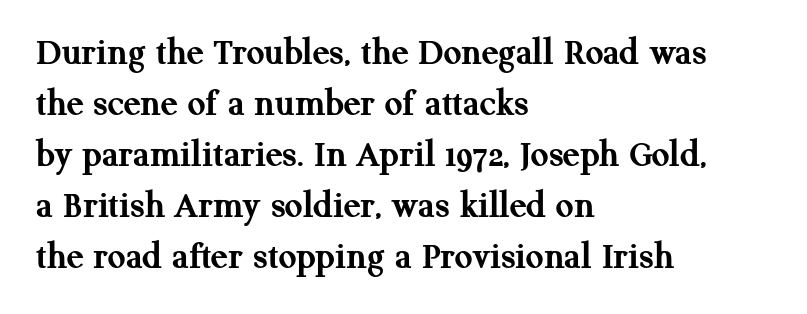
Posture: straight, roman, zero tilt. Font category for this specimen: serif. Rule under the text: the space is simply empty. The designer left line spacing at the default. These lines are set flush left with a ragged right edge. Weight check: bold — yes, fully.
